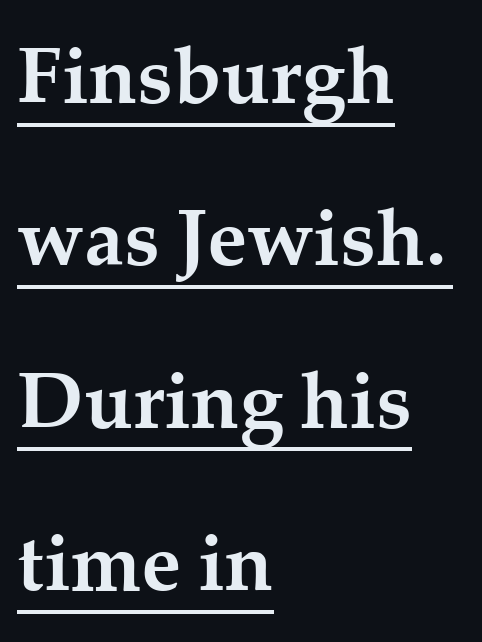
A typesetter would call this proportional, since set widths differ per character. The font's upright variant was chosen for this text. Summary of vertical rhythm: relaxed, with wide interline spacing. Students, this is bold: see how much ink each stroke carries. Spacing between characters is what you'd get straight out of the box.
